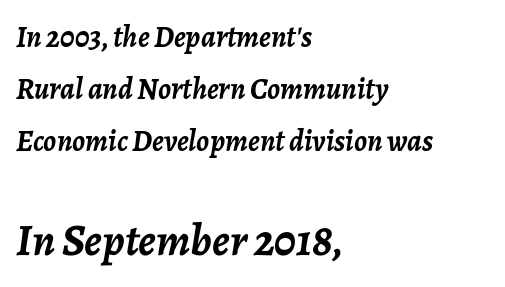
Q: Is the text bold? A: Yes.
Q: Is the text italic (slanted)? A: Yes, it leans right by about 7 degrees.
Q: Is the text underlined? A: No.
Q: How is the paragraph aligned? A: Left-aligned.
Q: Is the spacing between letters normal or unusually wide? A: Normal.
Q: Which block of text is set in a larger size, the first (top) or the second (bottom)? A: The second (bottom) one.
Q: Width (condensed, normal, or wide)? A: Normal.
Q: Stroke contrast? A: Low.
Q: x-height? A: Medium.
Q: Monospaced? A: No.
